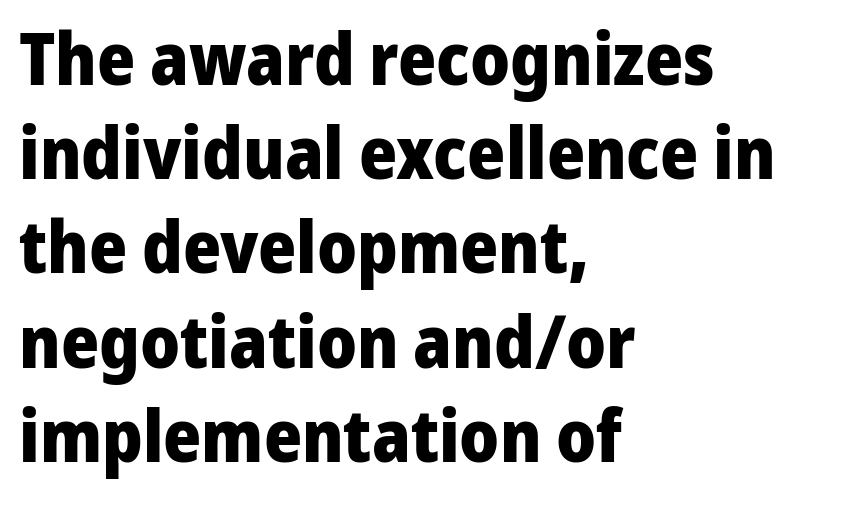
Character widths vary here, with narrow letters taking less room than wide ones. Typeset ragged right — the left edge is the straight one. Stroke terminals: plain, sans-serif. Typesetter's note: full bold, strokes at maximum text heaviness. Compared with typical paragraphs, the rows here are spaced about the same.
